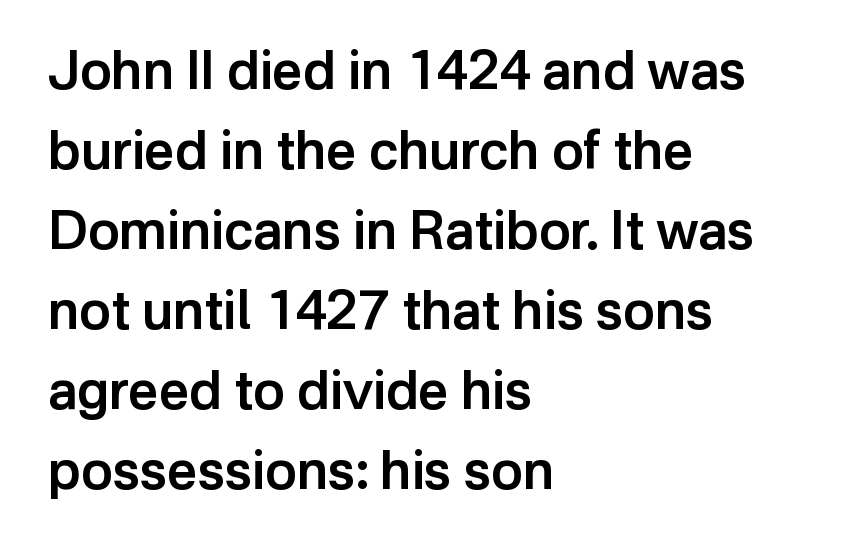
{"serif": "no", "italic": "no", "bold": "semi", "weight": "semibold", "width": "normal", "stroke_contrast": "low", "x_height": "medium", "monospaced": "no", "underline": "no", "align": "left", "line_spacing": "normal", "line_spacing_ratio": 1.51, "letter_spacing": "normal", "letter_spacing_em": 0.0, "glyph_px": 53}
